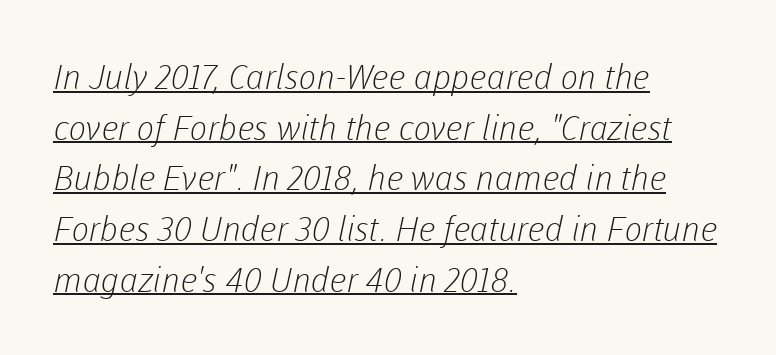
Think of a printed novel: that variable character pitch is what you see here. The characters are drawn with everyday or finer stroke widths. Summary of vertical rhythm: regular, with standard interline spacing. Teacher's note: observe the even left margin — that is flush-left alignment.
